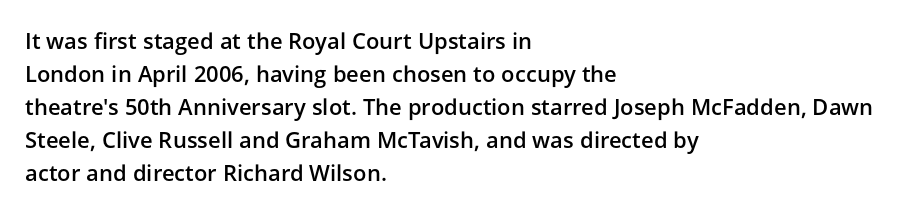
Q: Is the text bold? A: Semi-bold.
Q: Is the text italic (slanted)? A: No, it is upright.
Q: Is the text underlined? A: No.
Q: How is the paragraph aligned? A: Left-aligned.
Q: Is the spacing between letters normal or unusually wide? A: Normal.
Q: Is the spacing between lines tight, normal or loose? A: Normal.
